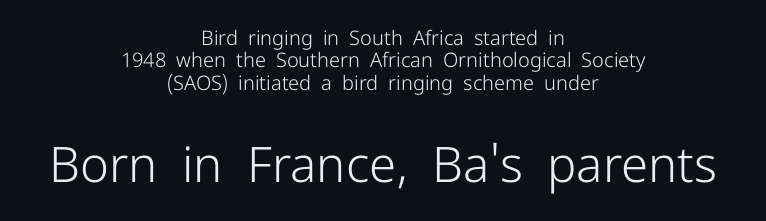
{"serif": "no", "italic": "no", "bold": "no", "weight": "light", "width": "normal", "stroke_contrast": "low", "x_height": "medium", "monospaced": "no", "underline": "no", "align": "center", "line_spacing": "tight", "line_spacing_ratio": 1.12, "letter_spacing": "normal", "letter_spacing_em": 0.0, "larger_block": "second", "size_ratio": 2.45, "glyph_px": 49}
